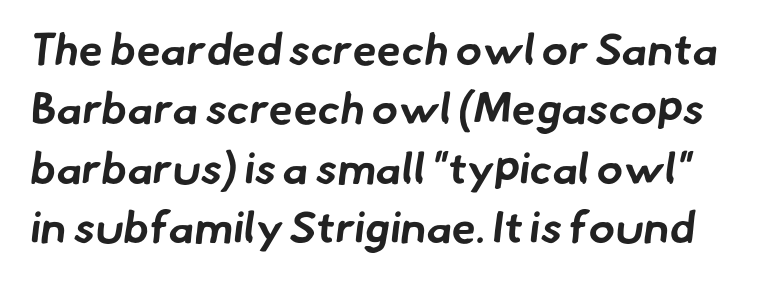
The image shows 44 px bold sans-serif type; set normal line spacing (1.35x), normal letter spacing, not underlined; low stroke contrast and a small x-height.
